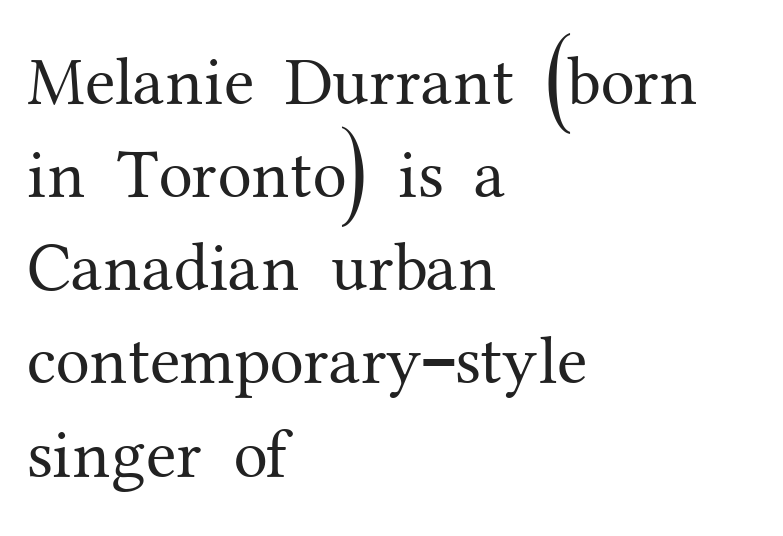
Vertical stems look standard width or narrower in stroke. This sample has the flowing, uneven cadence of proportional lettering. Reading down the column, the eye jumps a familiar distance to each next line. The compositor pushed each line to the left boundary.
